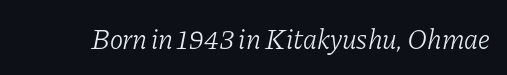
{"serif": "yes", "italic": "yes", "lean": "right", "slant_degrees": 11, "bold": "no", "weight": "light", "width": "normal", "stroke_contrast": "low", "x_height": "medium", "monospaced": "no", "underline": "no", "letter_spacing": "normal", "letter_spacing_em": 0.0, "glyph_px": 28}
